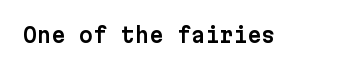
{"italic": "no", "underline": "no", "letter_spacing": "normal", "letter_spacing_em": 0.0, "glyph_px": 20}
